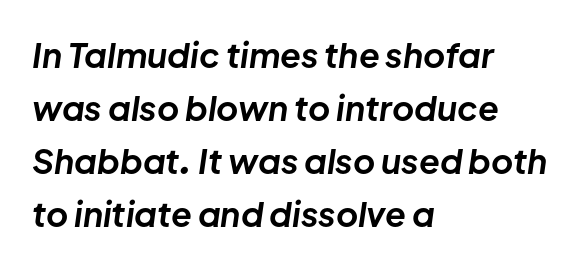
Q: Is the text bold? A: Yes.
Q: Is the text italic (slanted)? A: Yes, it leans right by about 8 degrees.
Q: Is the text underlined? A: No.
Q: How is the paragraph aligned? A: Left-aligned.
Q: Is the spacing between letters normal or unusually wide? A: Normal.
Q: Is the spacing between lines tight, normal or loose? A: Normal.
Q: Width (condensed, normal, or wide)? A: Normal.
Q: Stroke contrast? A: Low.
Q: x-height? A: Medium.
Q: Monospaced? A: No.
